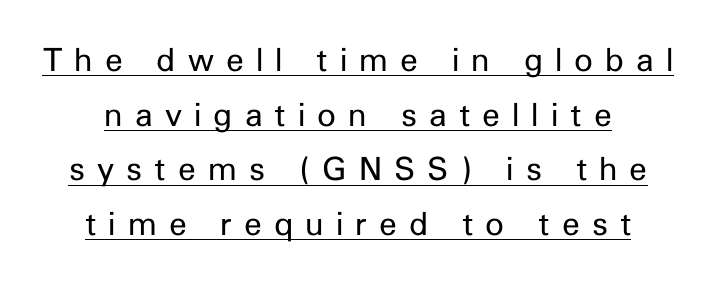
Stem width sits at or under what a default text font uses. This sample has the flowing, uneven cadence of proportional lettering. Does extra space separate the letters? Yes, quite a lot of it. Glance below the letters and you will spot a drawn line. The passage shown is typeset with a sans-serif family. Posture: straight, roman, zero tilt.
